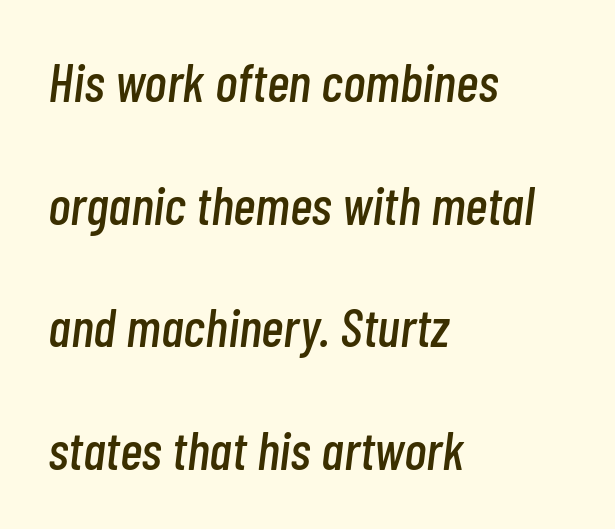
Q: Is the text italic (slanted)? A: Yes, it leans right by about 7 degrees.
Q: Is the text underlined? A: No.
Q: How is the paragraph aligned? A: Left-aligned.
Q: Is the spacing between letters normal or unusually wide? A: Normal.
Q: Is the spacing between lines tight, normal or loose? A: Loose.
Q: Width (condensed, normal, or wide)? A: Condensed.
Q: Stroke contrast? A: Low.
Q: x-height? A: Medium.
Q: Monospaced? A: No.
